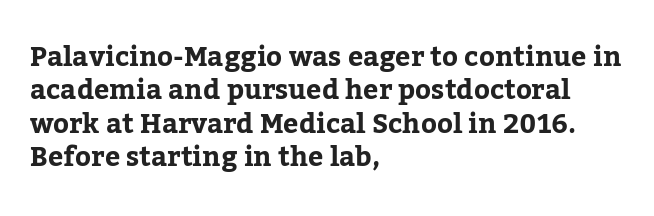
Q: Is the text bold? A: Yes.
Q: Is the text italic (slanted)? A: No, it is upright.
Q: Is the text underlined? A: No.
Q: How is the paragraph aligned? A: Left-aligned.
Q: Is the spacing between letters normal or unusually wide? A: Normal.
